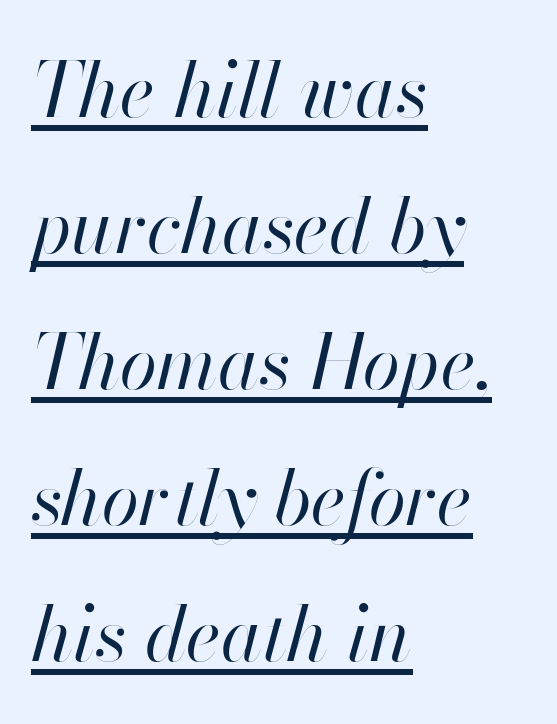
{"italic": "yes", "lean": "right", "slant_degrees": 13, "bold": "no", "weight": "regular", "width": "normal", "stroke_contrast": "high", "x_height": "small", "monospaced": "no", "underline": "yes", "align": "left", "line_spacing_ratio": 1.79, "letter_spacing": "normal", "letter_spacing_em": 0.0, "glyph_px": 76}
